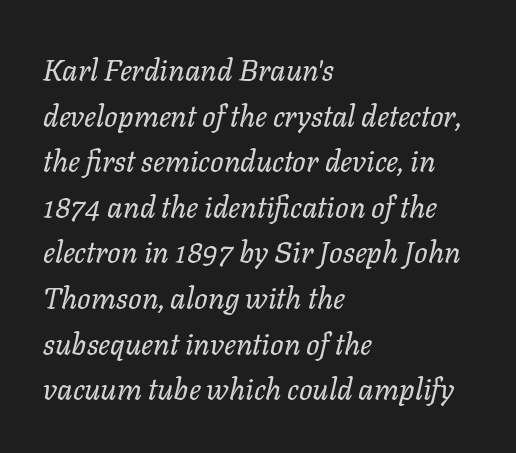
{"italic": "yes", "lean": "right", "slant_degrees": 11, "bold": "no", "weight": "regular", "width": "normal", "stroke_contrast": "low", "x_height": "medium", "monospaced": "no", "underline": "no", "align": "left", "line_spacing": "normal", "line_spacing_ratio": 1.52, "letter_spacing": "normal", "letter_spacing_em": 0.0, "glyph_px": 30}
